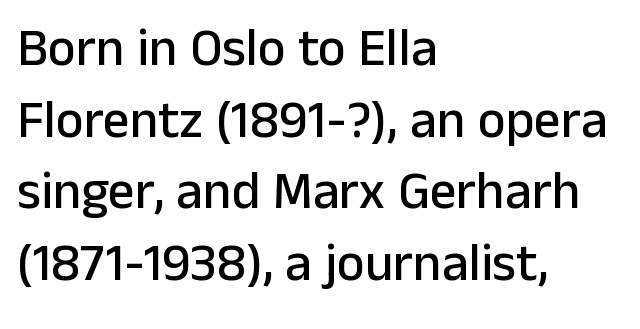
{"serif": "no", "italic": "no", "width": "normal", "stroke_contrast": "low", "x_height": "medium", "monospaced": "no", "underline": "no", "align": "left", "line_spacing": "normal", "line_spacing_ratio": 1.35, "letter_spacing": "normal", "letter_spacing_em": 0.0, "glyph_px": 53}
